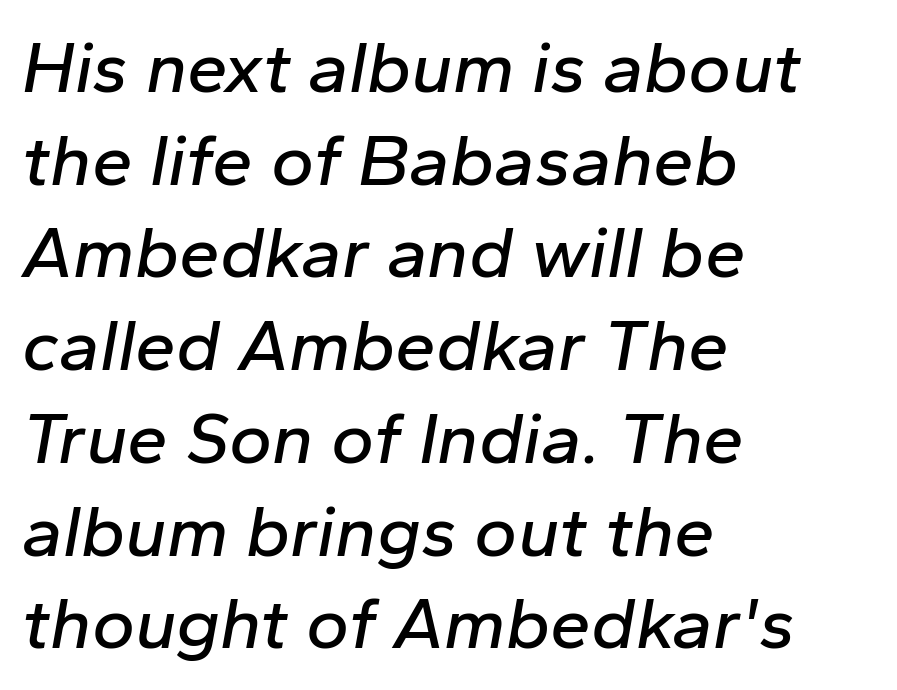
You could call the tracking neutral — neither tight nor loose. The strip under each line holds only bare page. Line spacing here is normal. The typesetter chose a ragged-right arrangement here. Yep, that's italic — everything's leaning.
